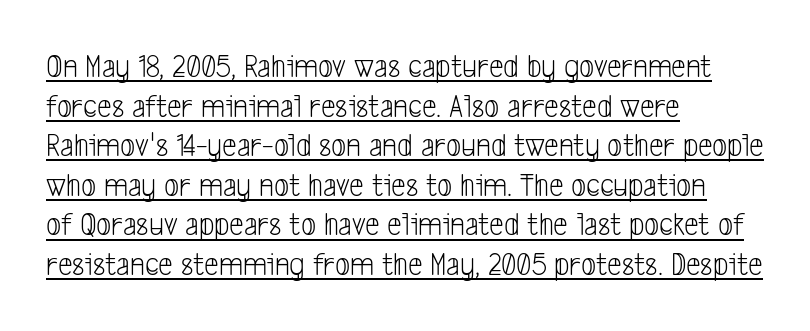
{"serif": "no", "bold": "no", "weight": "light", "width": "condensed", "stroke_contrast": "low", "x_height": "medium", "monospaced": "no", "underline": "yes", "align": "left", "line_spacing_ratio": 1.2, "letter_spacing": "normal", "letter_spacing_em": 0.0, "glyph_px": 33}
